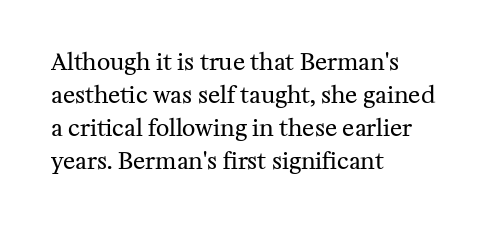
The image shows 23 px text type, upright; set left-aligned, normal line spacing (1.43x), normal letter spacing, not underlined.
